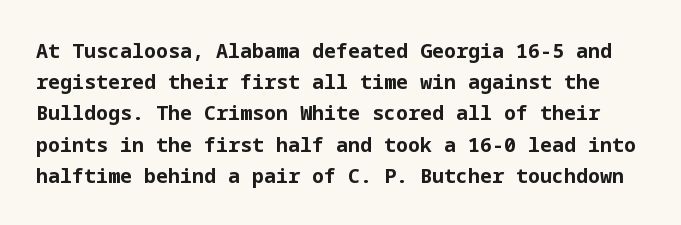
The line texture is even and compact thanks to regular tracking. These lines carry a lot of weight — the face is fully bold. Unmarked baselines from the first word to the last. Whoever set this chose a conventional vertical rhythm.
